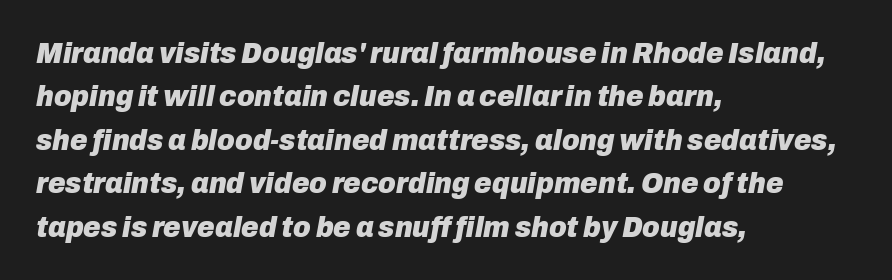
The image shows 30 px heavy type, italic (leaning right); set left-aligned, normal line spacing (1.45x), normal letter spacing, not underlined; low stroke contrast and a medium x-height.
